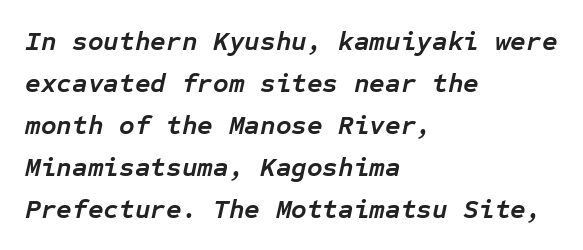
These lines keep a tight, regular rhythm from letter to letter. The line-height multiplier appears to be the usual default. The passage shown is not underscored anywhere. Leftover space on each line is placed entirely after the last word. Compared with an ordinary text face, these strokes are far heavier — a full bold. An italicized treatment has been applied to the whole sample.
